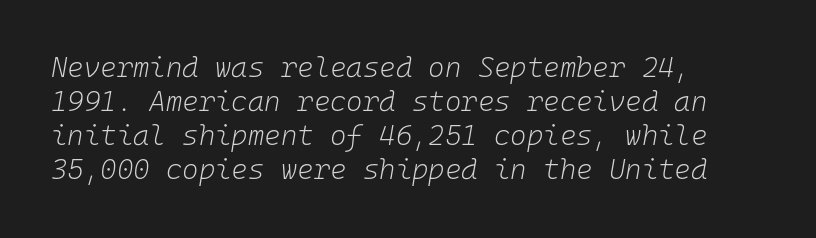
Note the uniform advance width — an 'i' takes as much space as an 'm'. Letters have the restrained weight of plain body copy at most. The glyphs are unaccompanied by any horizontal stroke below them. The face used here is rendered with its standard letterfit.
